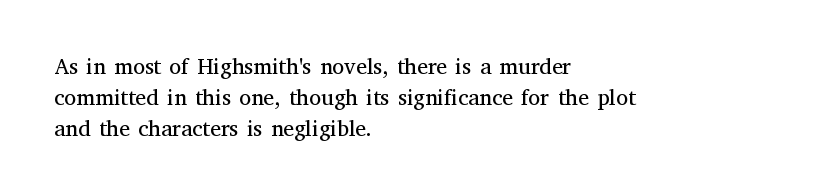
Every row of glyphs begins at an identical x-position on the left. The typesetting does not lean heavy: it is not bold. One glance says typical: line gaps are just what's usual. Underlining? Definitely not there.
